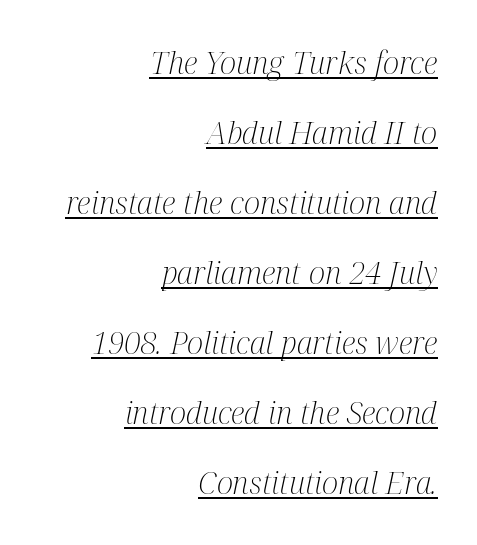
The image shows 31 px light, condensed serif type, italic (leaning right); set right-aligned, loose line spacing (2.26x), normal letter spacing, underlined; medium stroke contrast and a medium x-height.
